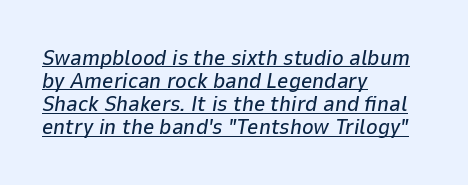
{"italic": "yes", "lean": "right", "slant_degrees": 9, "underline": "yes", "align": "left", "line_spacing": "tight", "line_spacing_ratio": 1.05, "letter_spacing": "normal", "letter_spacing_em": 0.0, "glyph_px": 22}
